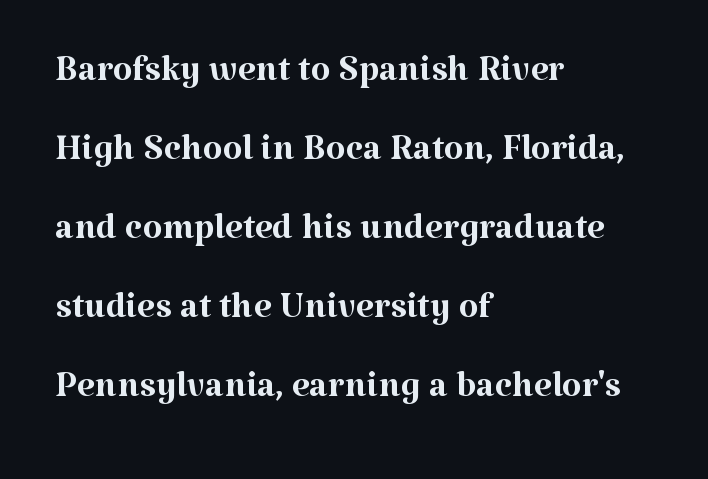
Q: Is the text bold? A: No.
Q: Is the text italic (slanted)? A: No, it is upright.
Q: Is the typeface a serif or a sans-serif typeface? A: Serif.
Q: Is the text underlined? A: No.
Q: How is the paragraph aligned? A: Left-aligned.
Q: Is the spacing between letters normal or unusually wide? A: Normal.
Q: Is the spacing between lines tight, normal or loose? A: Normal.
Q: Width (condensed, normal, or wide)? A: Normal.
Q: Stroke contrast? A: Medium.
Q: x-height? A: Medium.
Q: Monospaced? A: No.
